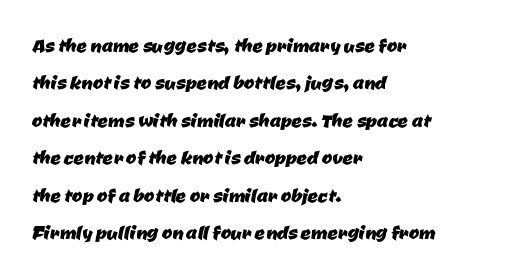
What's the leading like? Ordinary, nothing unusual. Default kerning and tracking; the words read as compact shapes. The foot of each line stays bare and open. Compared with a centered layout, this one pins lines to the left instead.
